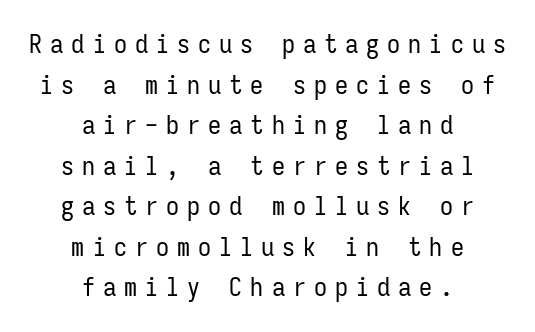
Q: Is the text bold? A: No.
Q: Is the text italic (slanted)? A: No, it is upright.
Q: Is the text underlined? A: No.
Q: How is the paragraph aligned? A: Centered.
Q: Is the spacing between letters normal or unusually wide? A: Unusually wide.
Q: Is the spacing between lines tight, normal or loose? A: Normal.
